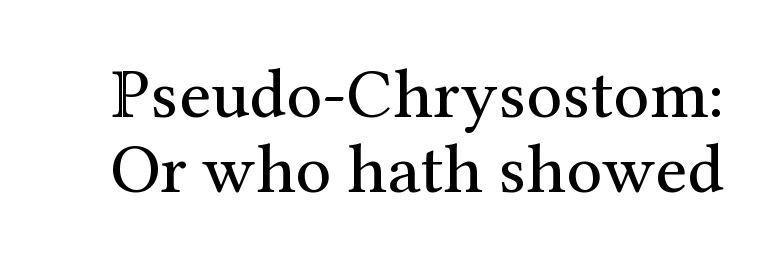
The image shows 71 px regular-weight serif type, upright; set tight line spacing (1.05x), normal letter spacing, not underlined; medium stroke contrast and a medium x-height.
